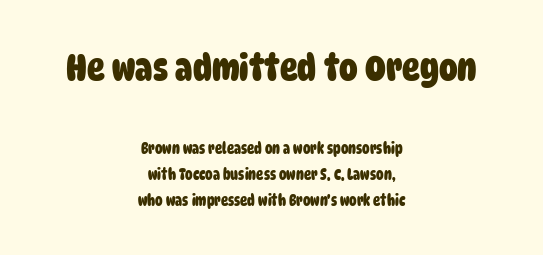
{"serif": "no", "bold": "yes", "weight": "heavy", "width": "condensed", "stroke_contrast": "low", "x_height": "large", "monospaced": "no", "underline": "no", "align": "center", "line_spacing_ratio": 1.73, "letter_spacing": "normal", "letter_spacing_em": 0.0, "larger_block": "first", "size_ratio": 2.47, "glyph_px": 37}
